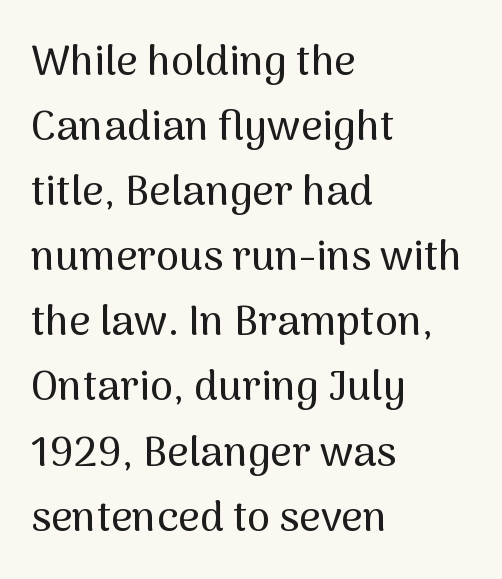
Q: Is the text italic (slanted)? A: No, it is upright.
Q: Is the typeface a serif or a sans-serif typeface? A: Sans-serif.
Q: Is the text underlined? A: No.
Q: How is the paragraph aligned? A: Left-aligned.
Q: Is the spacing between letters normal or unusually wide? A: Normal.
Q: Is the spacing between lines tight, normal or loose? A: Normal.
Q: Width (condensed, normal, or wide)? A: Normal.
Q: Stroke contrast? A: Medium.
Q: x-height? A: Medium.
Q: Monospaced? A: No.
